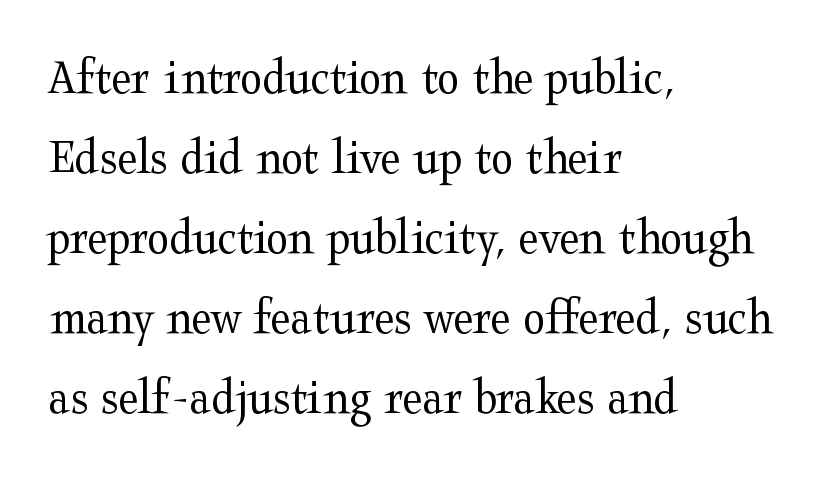
{"serif": "yes", "italic": "no", "bold": "no", "weight": "regular", "width": "wide", "stroke_contrast": "medium", "x_height": "medium", "monospaced": "no", "underline": "no", "align": "left", "line_spacing": "normal", "line_spacing_ratio": 1.57, "letter_spacing": "normal", "letter_spacing_em": 0.0, "glyph_px": 51}
